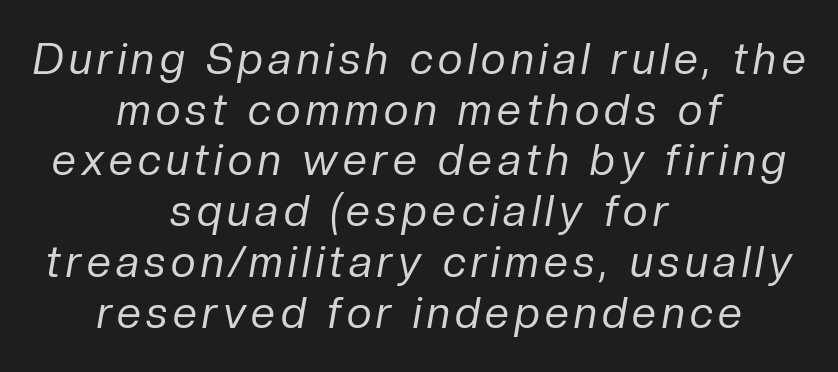
The face looks like a standard text weight, possibly lighter. Characters are canted at an angle relative to the baseline's perpendicular. The letters advance in unequal steps, a hallmark of proportional type. The specimen omits any rule beneath the text block's lines.
